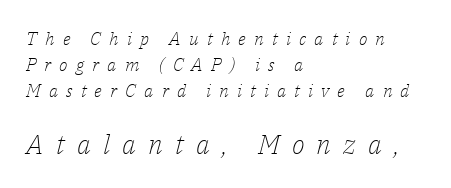
{"italic": "yes", "lean": "right", "slant_degrees": 14, "bold": "no", "underline": "no", "align": "left", "line_spacing": "normal", "line_spacing_ratio": 1.45, "letter_spacing": "wide", "letter_spacing_em": 0.45, "larger_block": "second", "size_ratio": 1.5, "glyph_px": 27}
